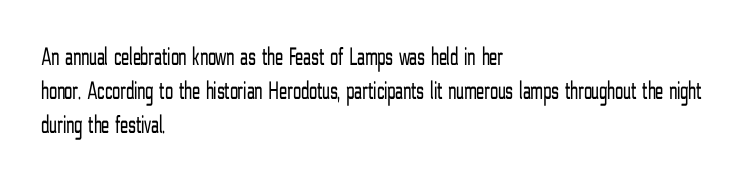
{"italic": "no", "bold": "no", "underline": "no", "align": "left", "line_spacing": "normal", "line_spacing_ratio": 1.3, "letter_spacing": "normal", "letter_spacing_em": 0.0, "glyph_px": 26}
